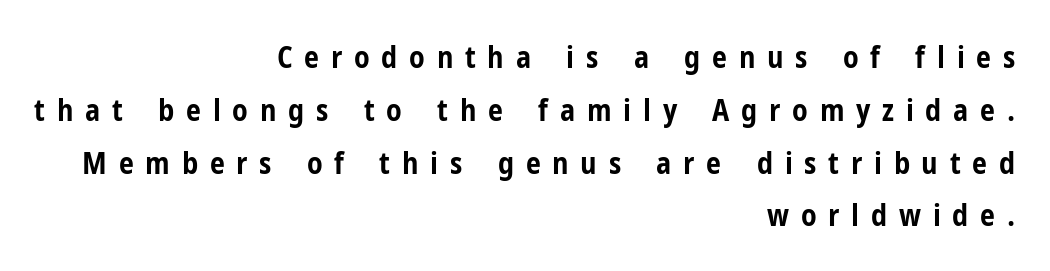
The image shows 30 px bold, condensed sans-serif type, upright; set right-aligned, line spacing 1.76x, unusually wide letter spacing (+0.39 em), not underlined; low stroke contrast and a medium x-height.
